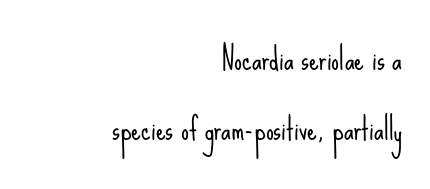
{"serif": "no", "italic": "no", "bold": "no", "weight": "light", "width": "condensed", "stroke_contrast": "low", "x_height": "small", "monospaced": "no", "underline": "no", "align": "right", "line_spacing": "loose", "line_spacing_ratio": 2.27, "letter_spacing": "normal", "letter_spacing_em": 0.0, "glyph_px": 31}
